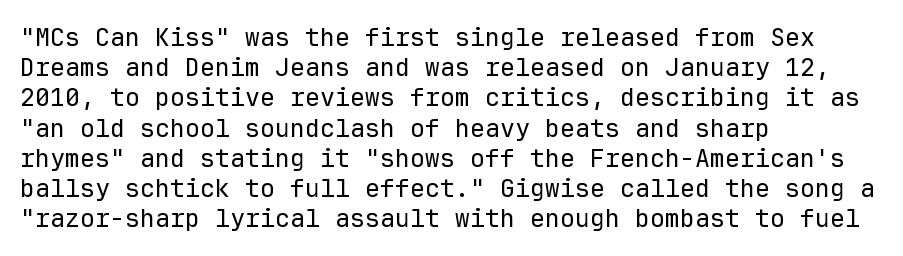
The image shows 25 px text type, upright; set left-aligned, line spacing 1.21x, normal letter spacing, not underlined.
